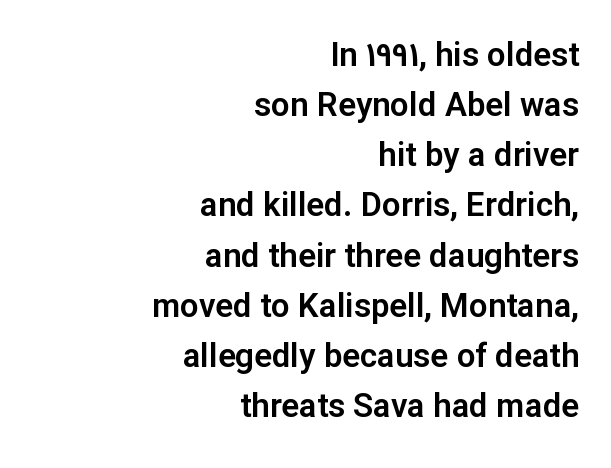
Baseline-to-baseline distance is the conventional proportion of letter height. Words appear dense and cohesive because spacing is normal. Designer's note — italics off, roman on. Teacher's note: observe the even right margin — that is flush-right alignment. The foot of each line stays bare and open. In terms of letterform style, serifs are entirely absent.
